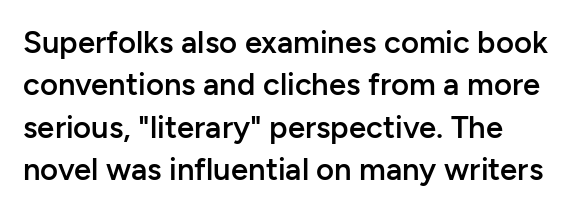
Compared with an ordinary text face, these strokes are moderately heavier — a semibold. Does the lettering tilt? It doesn't — this is upright. Characters follow at the spacing the type designer built in. The specimen omits any rule beneath the text block's lines.
